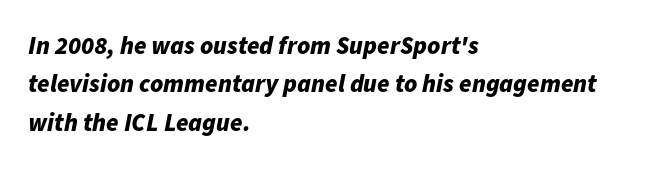
{"italic": "yes", "lean": "right", "slant_degrees": 11, "bold": "yes", "underline": "no", "align": "left", "line_spacing": "normal", "line_spacing_ratio": 1.54, "letter_spacing": "normal", "letter_spacing_em": 0.0, "glyph_px": 25}
